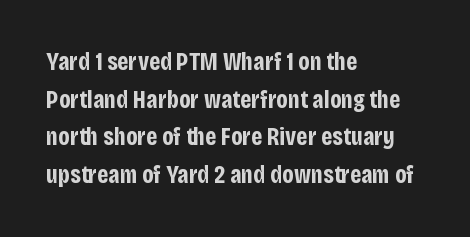
Students, note that the glyphs here touch the page at normal intervals. The vertical gap from one line to the next is medium. The lettering stays uniformly vertical, giving the passage a roman look. The lines are quadded left. Heft: maximum for text — a bold. Type without underlining.
